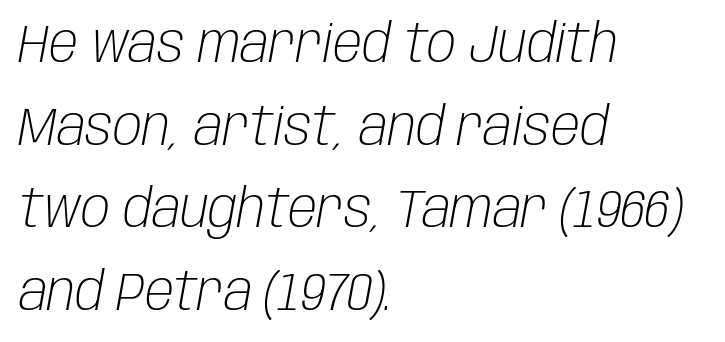
The image shows 54 px light, condensed type, italic (leaning right); set left-aligned, normal line spacing (1.53x), normal letter spacing, not underlined; low stroke contrast and a large x-height.
